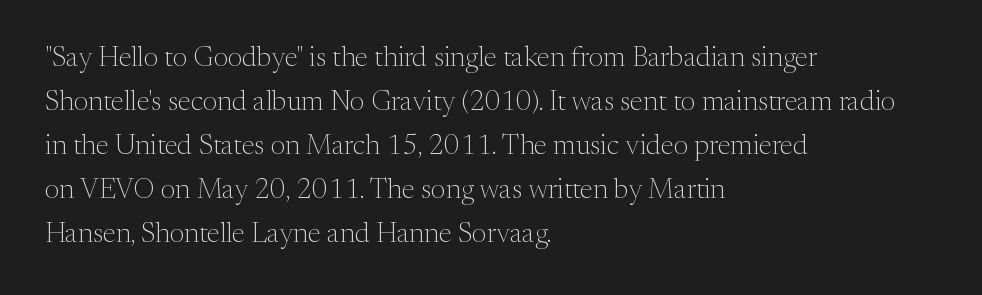
Compared with typical body copy, the letter spacing here is the same. Counters stay open thanks to moderate or lighter strokes. Just letters on the line, the space beneath them empty. If you drew a line through each stem, it would be perfectly vertical.
